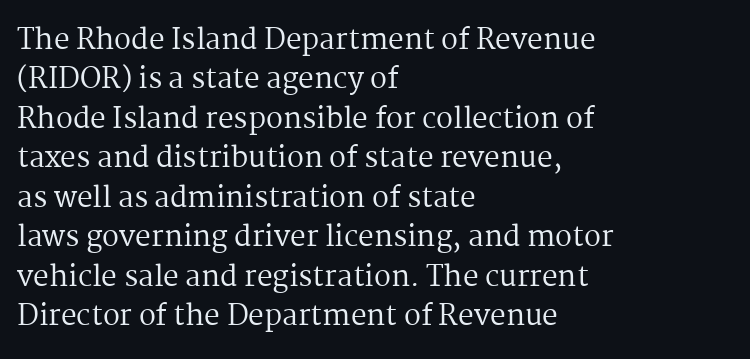
The image shows 28 px regular-weight serif type, upright; set left-aligned, normal line spacing (1.41x), normal letter spacing, not underlined; medium stroke contrast and a medium x-height.
